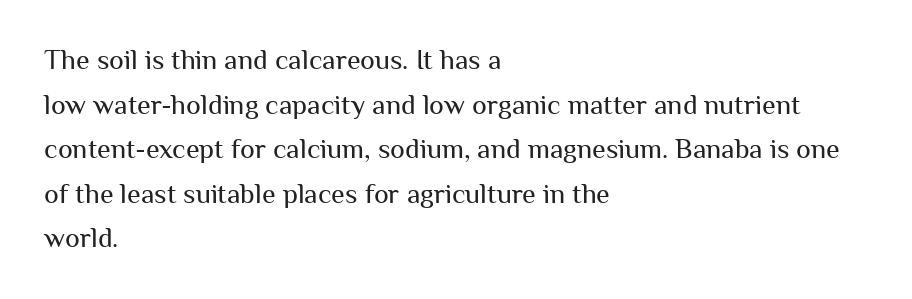
The image shows 28 px regular-weight sans-serif type, upright; set left-aligned, normal line spacing (1.59x), normal letter spacing, not underlined; medium stroke contrast and a medium x-height.
